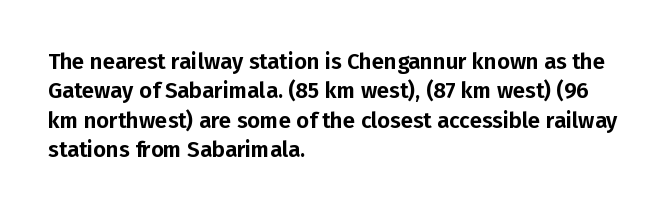
Glyph-to-glyph distance matches everyday printed text. If you drew a ruler down the left edge, every line would touch it. The letters stand upright; this is a roman face. No word sits above an underline. The line-height multiplier appears to be the usual default.
